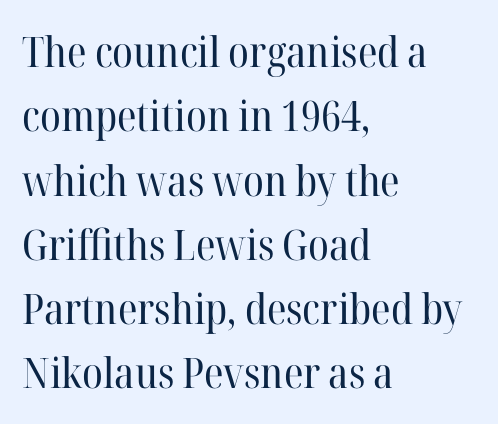
The image shows 42 px regular-weight serif type, upright; set left-aligned, normal line spacing (1.53x), normal letter spacing, not underlined; high stroke contrast and a medium x-height.
